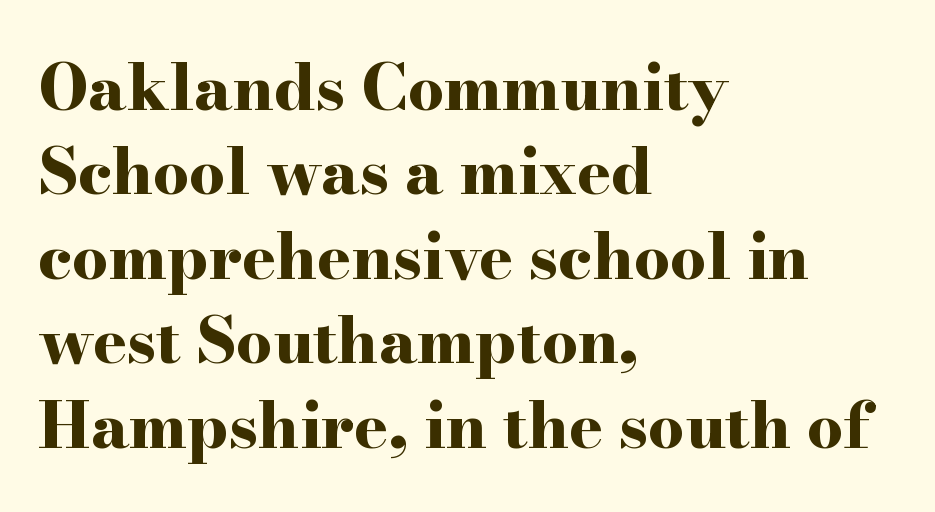
The ragged edge is on the right, which tells us the setting is flush left. Varying glyph widths throughout — classic text-font behaviour. Between one letter and the next there's only the usual sliver of space. The strip under each line holds only bare page. This is heavy type, rendered in bold.
